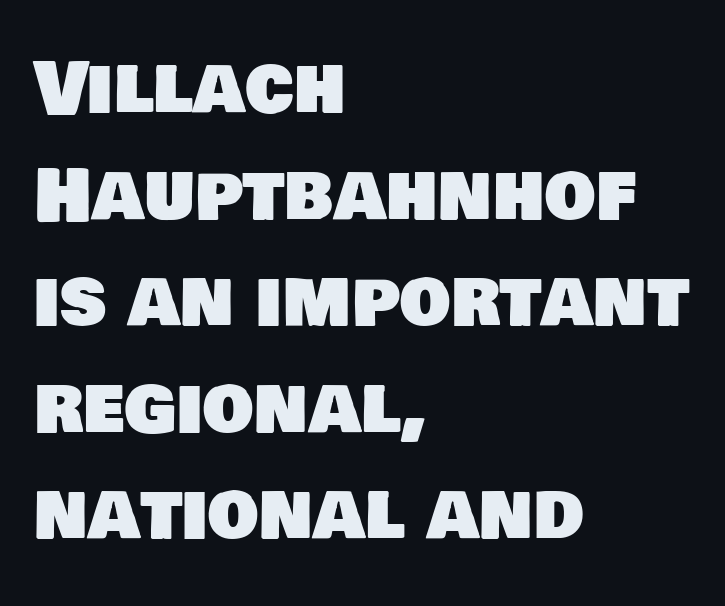
Q: Is the typeface a serif or a sans-serif typeface? A: Sans-serif.
Q: Is the text underlined? A: No.
Q: How is the paragraph aligned? A: Left-aligned.
Q: Is the spacing between letters normal or unusually wide? A: Normal.
Q: Is the spacing between lines tight, normal or loose? A: Normal.
Q: Width (condensed, normal, or wide)? A: Normal.
Q: Stroke contrast? A: Low.
Q: x-height? A: Large.
Q: Monospaced? A: No.
